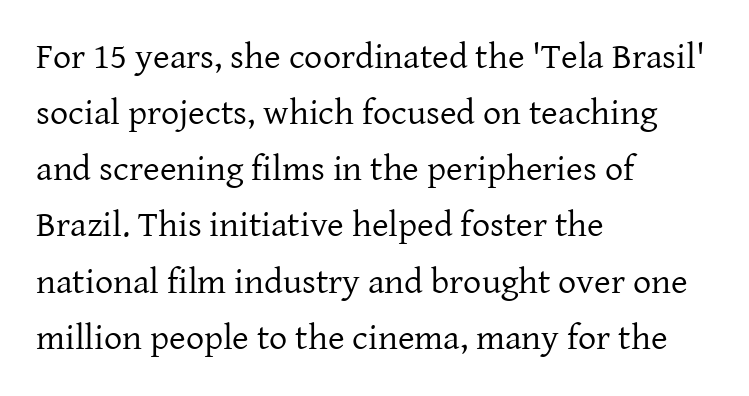
Q: Is the text bold? A: No.
Q: Is the text italic (slanted)? A: No, it is upright.
Q: Is the typeface a serif or a sans-serif typeface? A: Serif.
Q: Is the text underlined? A: No.
Q: How is the paragraph aligned? A: Left-aligned.
Q: Is the spacing between letters normal or unusually wide? A: Normal.
Q: Is the spacing between lines tight, normal or loose? A: Normal.
Q: Width (condensed, normal, or wide)? A: Normal.
Q: Stroke contrast? A: Low.
Q: x-height? A: Medium.
Q: Monospaced? A: No.
